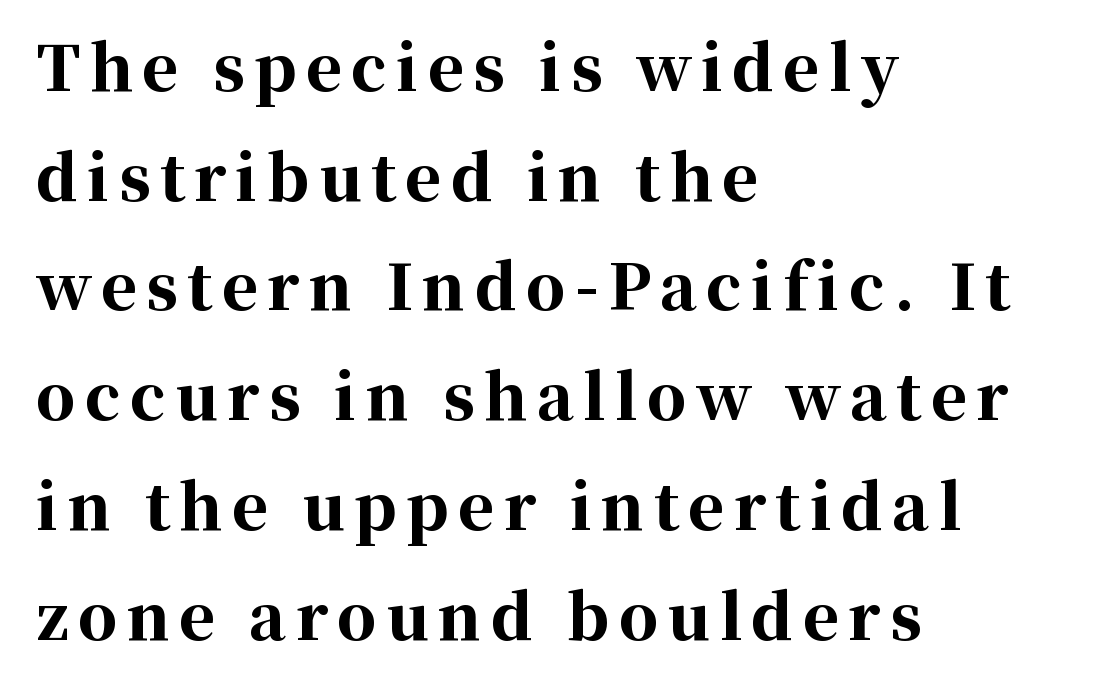
{"serif": "yes", "italic": "no", "bold": "yes", "weight": "bold", "width": "normal", "stroke_contrast": "high", "x_height": "medium", "monospaced": "no", "underline": "no", "align": "left", "line_spacing_ratio": 1.77, "glyph_px": 62}
